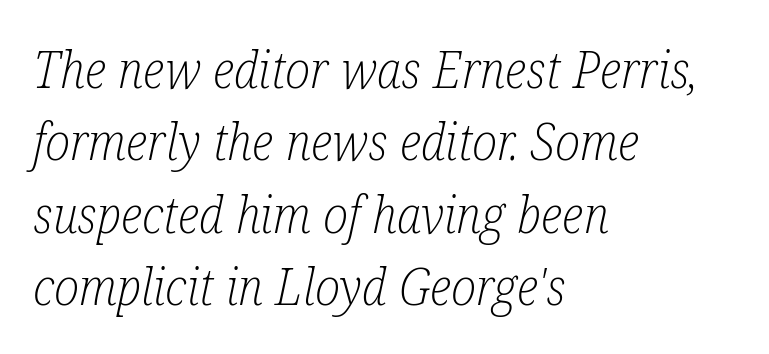
The image shows 51 px light, condensed serif type, italic (leaning right); set left-aligned, normal line spacing (1.42x), normal letter spacing, not underlined; low stroke contrast and a medium x-height.
